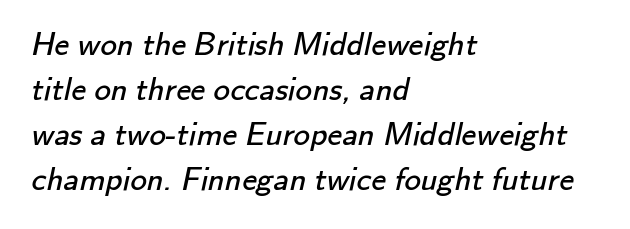
Q: Is the text bold? A: No.
Q: Is the typeface a serif or a sans-serif typeface? A: Sans-serif.
Q: Is the text underlined? A: No.
Q: How is the paragraph aligned? A: Left-aligned.
Q: Is the spacing between letters normal or unusually wide? A: Normal.
Q: Is the spacing between lines tight, normal or loose? A: Normal.
Q: Width (condensed, normal, or wide)? A: Normal.
Q: Stroke contrast? A: Low.
Q: x-height? A: Small.
Q: Monospaced? A: No.
